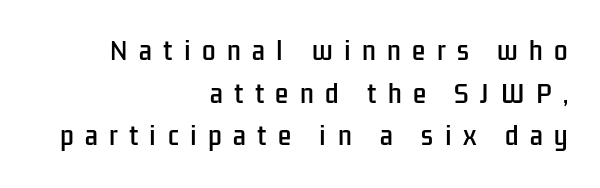
This rendering widens character spacing well past its baseline value. Leftover space on each line is placed entirely before the opening word. Designer's note — italics off, roman on. The passage shown is not underscored anywhere.
